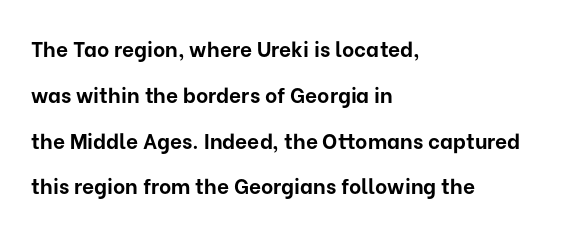
The image shows 21 px bold type, upright; set left-aligned, loose line spacing (2.18x), normal letter spacing, not underlined.
